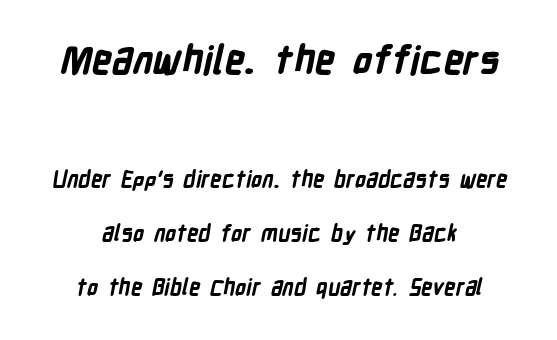
{"serif": "no", "bold": "yes", "weight": "bold", "width": "condensed", "stroke_contrast": "low", "x_height": "medium", "monospaced": "no", "underline": "no", "align": "center", "line_spacing": "loose", "line_spacing_ratio": 2.47, "letter_spacing": "normal", "letter_spacing_em": 0.0, "larger_block": "first", "size_ratio": 1.77, "glyph_px": 39}
